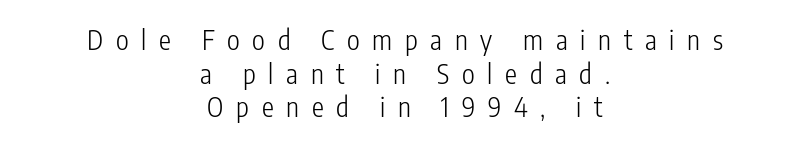
{"italic": "no", "bold": "no", "underline": "no", "align": "center", "line_spacing": "normal", "line_spacing_ratio": 1.25, "letter_spacing": "wide", "letter_spacing_em": 0.47, "glyph_px": 27}
